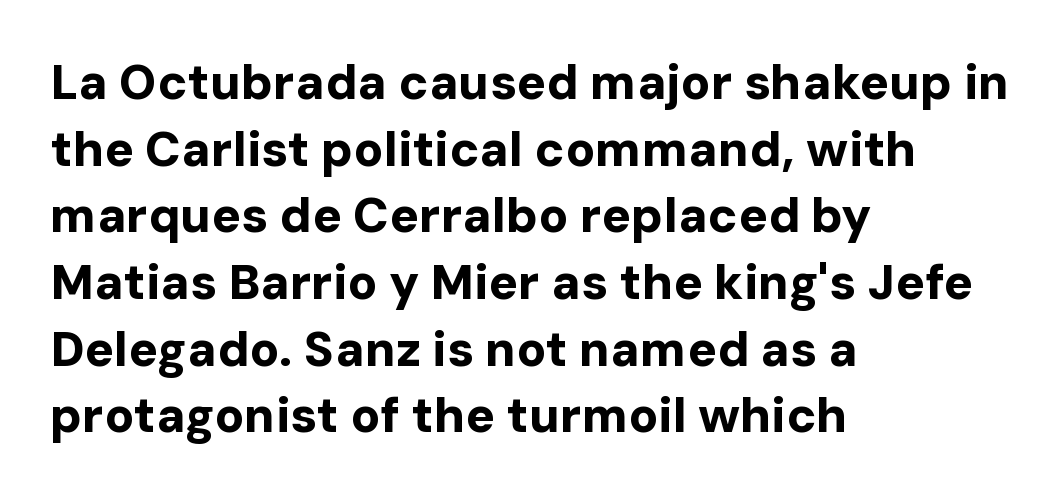
{"serif": "no", "italic": "no", "bold": "yes", "weight": "bold", "width": "normal", "stroke_contrast": "low", "x_height": "medium", "monospaced": "no", "underline": "no", "align": "left", "line_spacing": "normal", "line_spacing_ratio": 1.36, "letter_spacing": "normal", "letter_spacing_em": 0.0, "glyph_px": 49}
